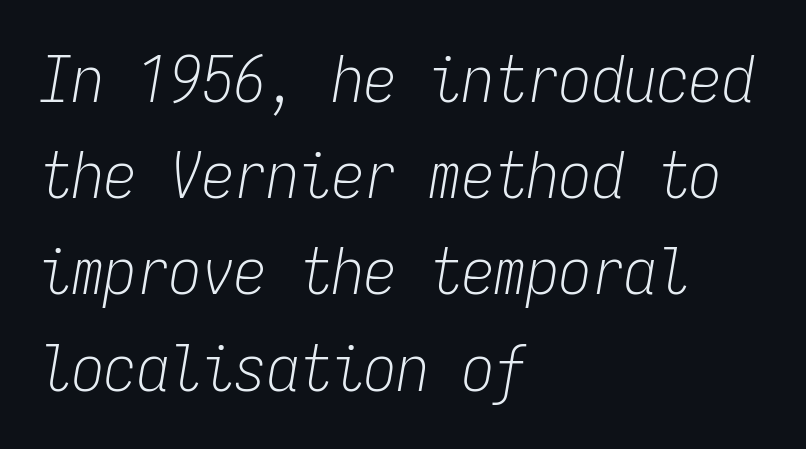
{"italic": "yes", "lean": "right", "slant_degrees": 9, "bold": "no", "weight": "light", "width": "condensed", "stroke_contrast": "low", "x_height": "medium", "monospaced": "yes", "underline": "no", "align": "left", "line_spacing": "normal", "line_spacing_ratio": 1.48, "letter_spacing": "normal", "letter_spacing_em": 0.0, "glyph_px": 65}
